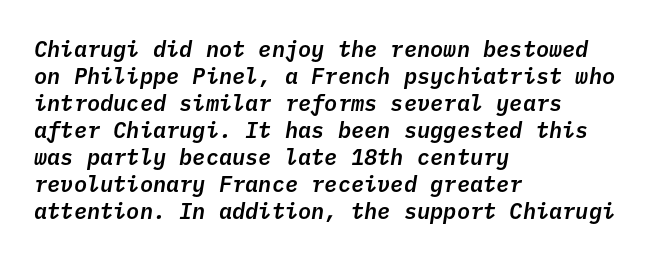
The image shows 22 px text type, italic (leaning right); set left-aligned, line spacing 1.23x, normal letter spacing, not underlined.
